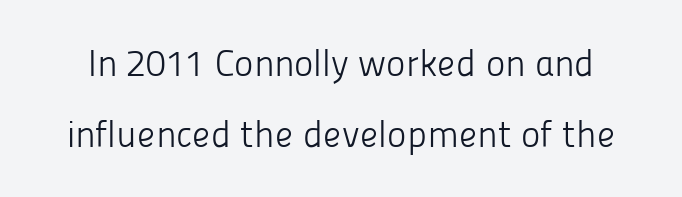
{"serif": "no", "italic": "no", "bold": "no", "weight": "light", "width": "normal", "stroke_contrast": "low", "x_height": "medium", "monospaced": "no", "underline": "no", "line_spacing": "loose", "line_spacing_ratio": 1.91, "letter_spacing": "normal", "letter_spacing_em": 0.0, "glyph_px": 37}
